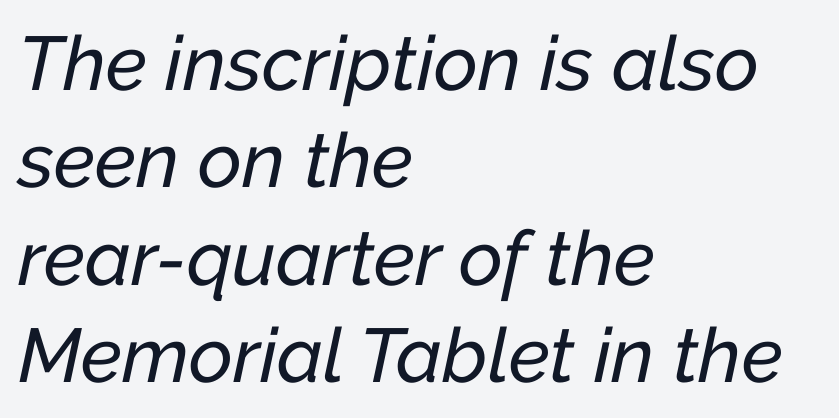
Q: Is the text italic (slanted)? A: Yes, it leans right by about 12 degrees.
Q: Is the text underlined? A: No.
Q: How is the paragraph aligned? A: Left-aligned.
Q: Is the spacing between letters normal or unusually wide? A: Normal.
Q: Is the spacing between lines tight, normal or loose? A: Normal.
Q: Width (condensed, normal, or wide)? A: Normal.
Q: Stroke contrast? A: Low.
Q: x-height? A: Medium.
Q: Monospaced? A: No.
